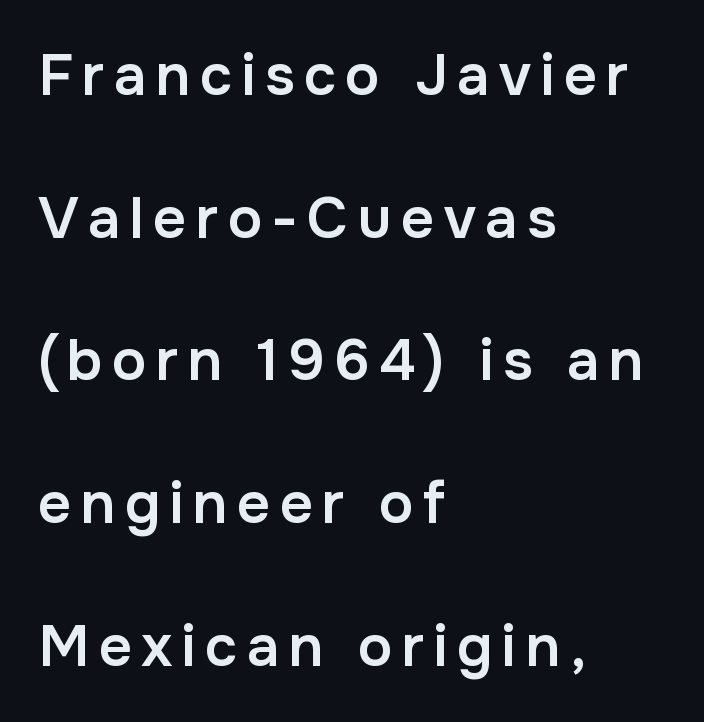
The image shows 58 px semibold sans-serif type, upright; set left-aligned, loose line spacing (2.46x), not underlined; low stroke contrast and a medium x-height.
